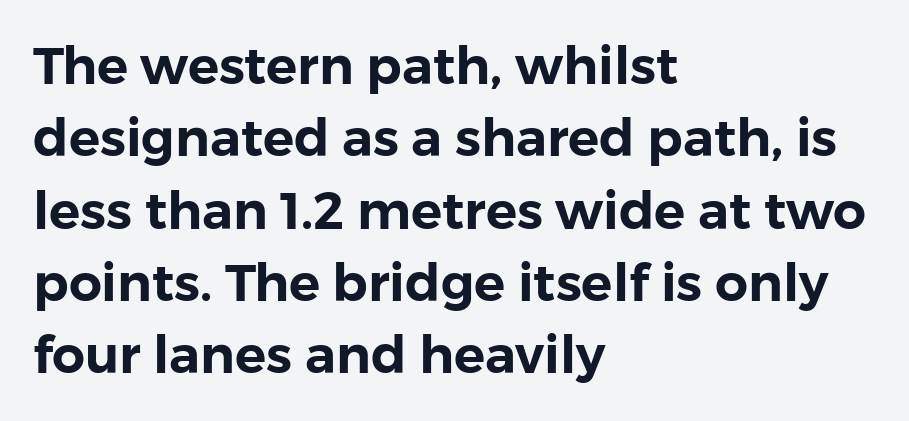
The image shows 52 px sans-serif type, upright; set left-aligned, normal line spacing (1.39x), normal letter spacing, not underlined; low stroke contrast and a medium x-height.
